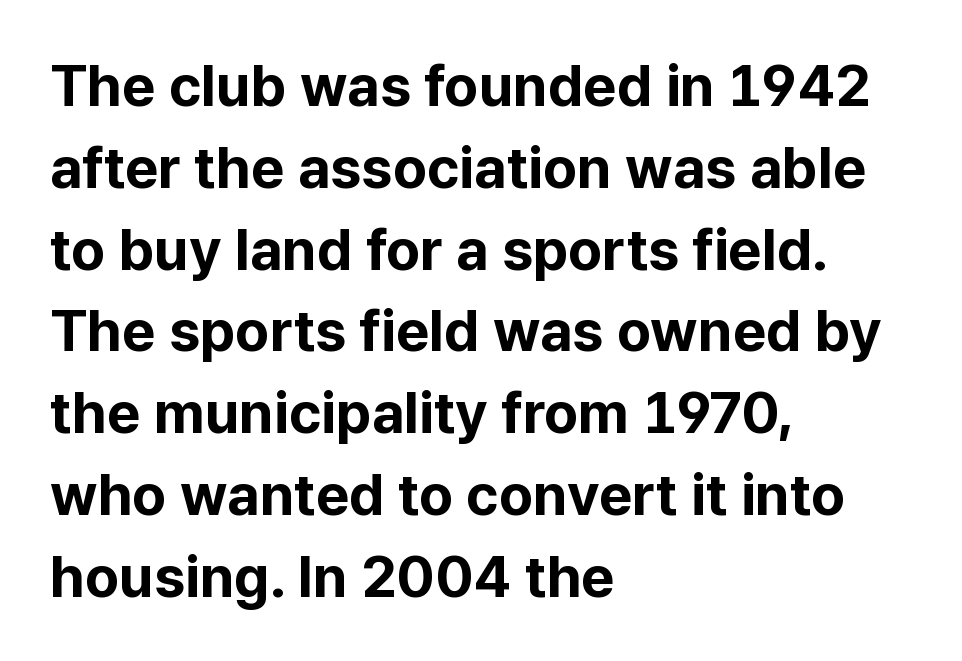
Q: Is the text bold? A: Yes.
Q: Is the text italic (slanted)? A: No, it is upright.
Q: Is the typeface a serif or a sans-serif typeface? A: Sans-serif.
Q: Is the text underlined? A: No.
Q: How is the paragraph aligned? A: Left-aligned.
Q: Is the spacing between letters normal or unusually wide? A: Normal.
Q: Is the spacing between lines tight, normal or loose? A: Normal.
Q: Width (condensed, normal, or wide)? A: Normal.
Q: Stroke contrast? A: Low.
Q: x-height? A: Medium.
Q: Monospaced? A: No.
